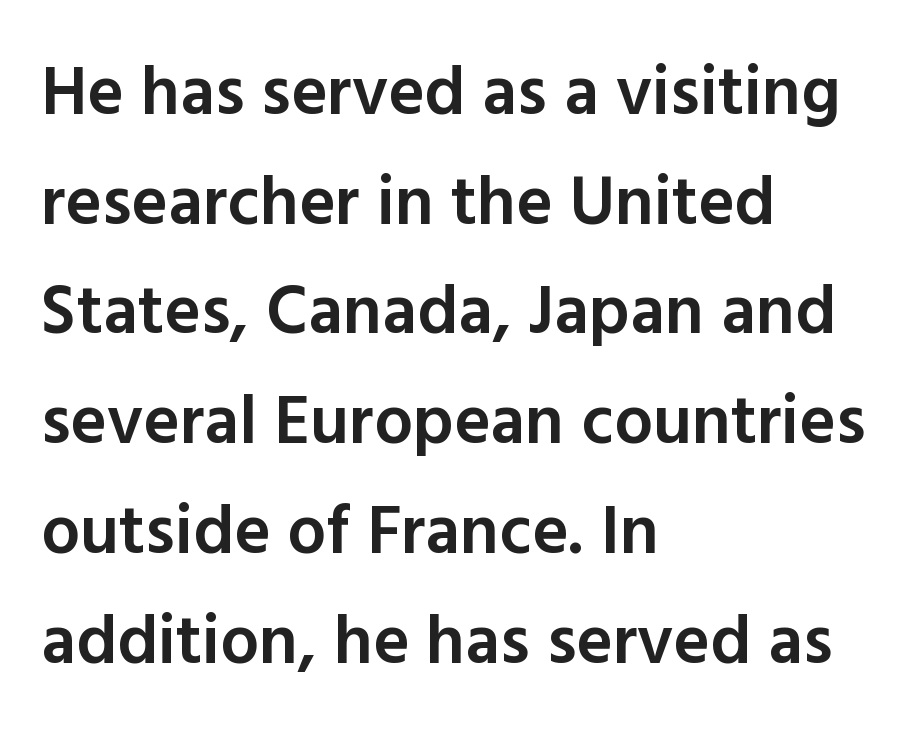
You can tell from the bare stems that sans-serif type was used. Varying glyph widths throughout — classic text-font behaviour. The sample has been set in demibold, a notch under bold. The specimen omits any rule beneath the text block's lines. Spacing between characters is what you'd get straight out of the box. These lines sit exactly where default settings would place them.
